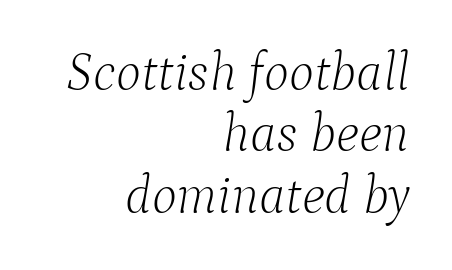
{"serif": "yes", "italic": "yes", "lean": "right", "slant_degrees": 9, "bold": "no", "weight": "light", "width": "normal", "stroke_contrast": "low", "x_height": "medium", "monospaced": "no", "underline": "no", "align": "right", "line_spacing_ratio": 1.16, "letter_spacing": "normal", "letter_spacing_em": 0.0, "glyph_px": 53}
